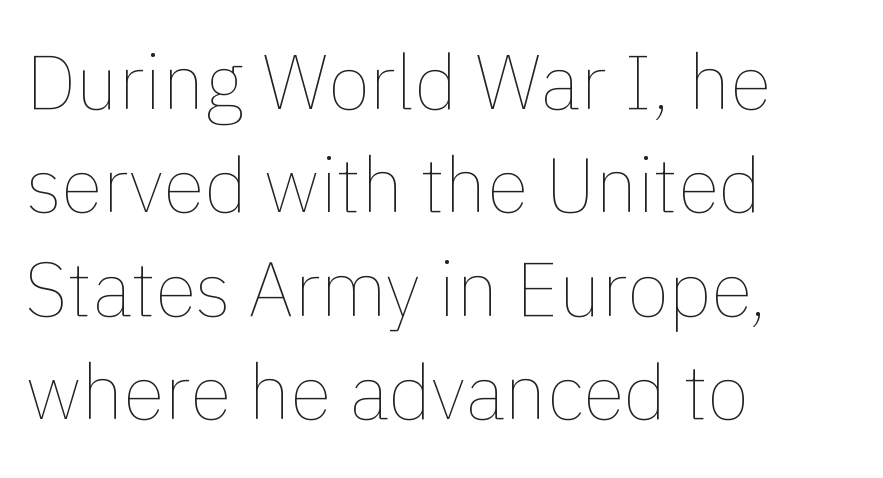
Ink coverage per letter is moderate at most. Spacing verdict: proportional, widths tailored to each character. Ascenders rise straight up at ninety degrees. The rendering anchors every line to the left-hand side. The line-height multiplier appears to be the usual default.
